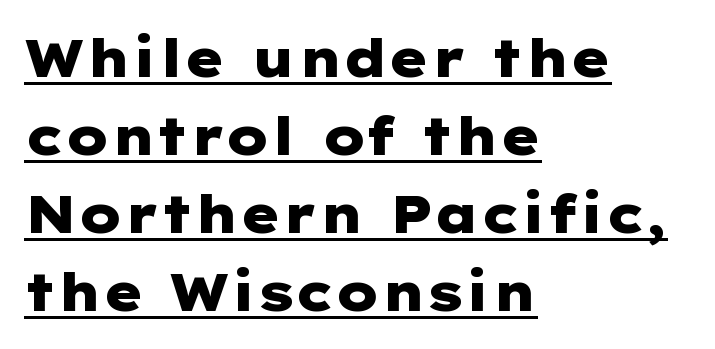
The image shows 53 px heavy, wide sans-serif type, upright; set left-aligned, normal line spacing (1.47x), normal letter spacing, underlined; low stroke contrast and a medium x-height.
